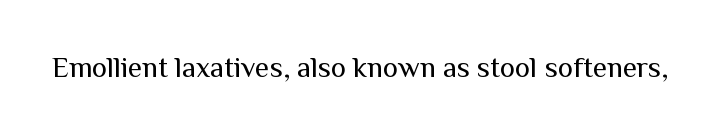
{"serif": "no", "italic": "no", "bold": "no", "weight": "regular", "width": "normal", "stroke_contrast": "medium", "x_height": "medium", "monospaced": "no", "underline": "no", "letter_spacing": "normal", "letter_spacing_em": 0.0, "glyph_px": 29}
